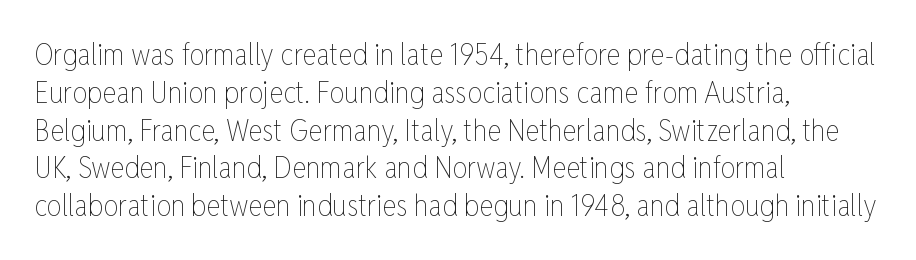
Q: Is the text bold? A: No.
Q: Is the text italic (slanted)? A: No, it is upright.
Q: Is the text underlined? A: No.
Q: How is the paragraph aligned? A: Left-aligned.
Q: Is the spacing between letters normal or unusually wide? A: Normal.
Q: Is the spacing between lines tight, normal or loose? A: Normal.
Q: Width (condensed, normal, or wide)? A: Condensed.
Q: Stroke contrast? A: Low.
Q: x-height? A: Medium.
Q: Monospaced? A: No.
